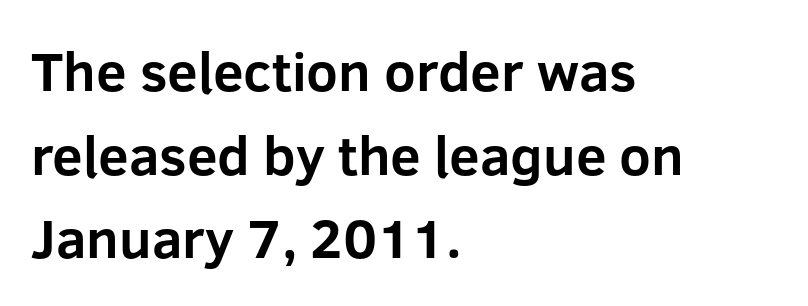
Q: Is the text bold? A: Yes.
Q: Is the text italic (slanted)? A: No, it is upright.
Q: Is the typeface a serif or a sans-serif typeface? A: Sans-serif.
Q: Is the text underlined? A: No.
Q: How is the paragraph aligned? A: Left-aligned.
Q: Is the spacing between letters normal or unusually wide? A: Normal.
Q: Is the spacing between lines tight, normal or loose? A: Normal.
Q: Width (condensed, normal, or wide)? A: Normal.
Q: Stroke contrast? A: Low.
Q: x-height? A: Medium.
Q: Monospaced? A: No.
